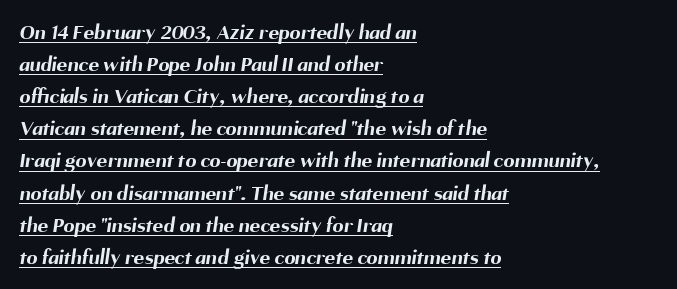
Q: Is the text bold? A: Yes.
Q: Is the text underlined? A: Yes.
Q: How is the paragraph aligned? A: Left-aligned.
Q: Is the spacing between letters normal or unusually wide? A: Normal.
Q: Is the spacing between lines tight, normal or loose? A: Normal.
